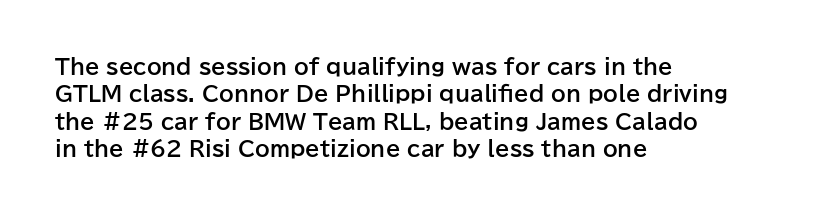
Q: Is the text bold? A: Yes.
Q: Is the text italic (slanted)? A: No, it is upright.
Q: Is the text underlined? A: No.
Q: How is the paragraph aligned? A: Left-aligned.
Q: Is the spacing between letters normal or unusually wide? A: Normal.
Q: Is the spacing between lines tight, normal or loose? A: Normal.
